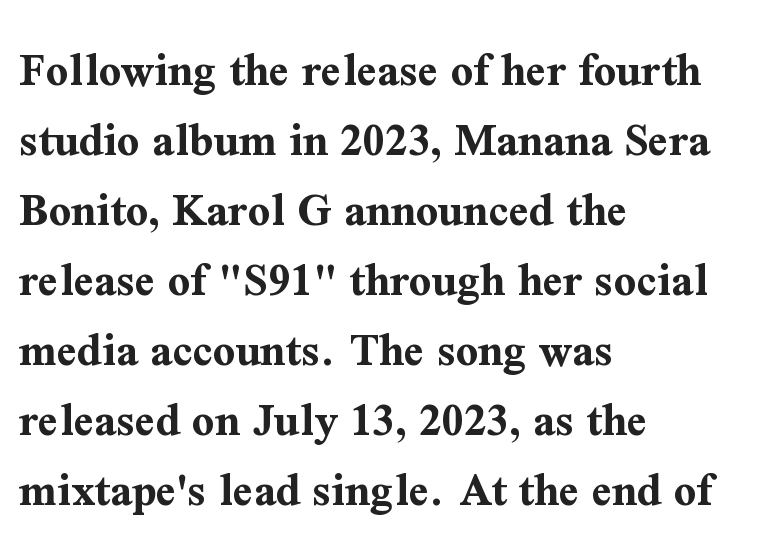
{"serif": "yes", "italic": "no", "bold": "yes", "weight": "bold", "width": "normal", "stroke_contrast": "medium", "x_height": "medium", "monospaced": "no", "underline": "no", "align": "left", "line_spacing": "normal", "line_spacing_ratio": 1.43, "letter_spacing": "normal", "letter_spacing_em": 0.0, "glyph_px": 49}
